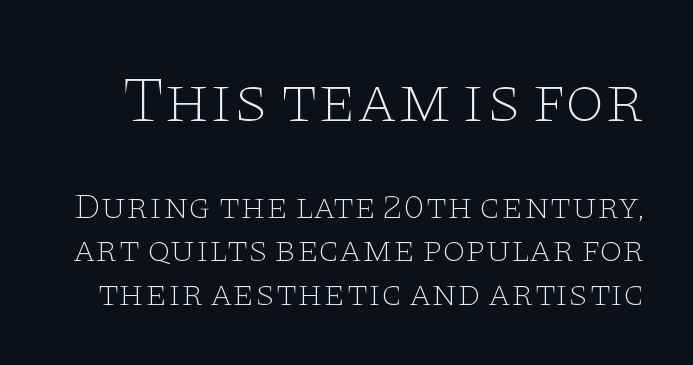
{"serif": "yes", "italic": "no", "bold": "no", "weight": "thin", "width": "wide", "stroke_contrast": "low", "x_height": "large", "monospaced": "no", "underline": "no", "line_spacing_ratio": 1.17, "letter_spacing": "normal", "letter_spacing_em": 0.0, "larger_block": "first", "size_ratio": 1.76, "glyph_px": 65}
